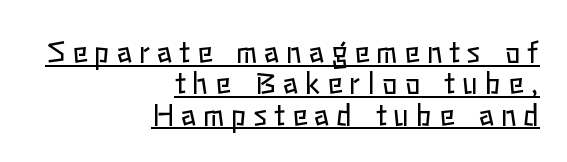
{"italic": "no", "bold": "no", "weight": "regular", "width": "normal", "stroke_contrast": "low", "x_height": "medium", "monospaced": "no", "underline": "yes", "align": "right", "line_spacing": "tight", "line_spacing_ratio": 1.08, "letter_spacing": "wide", "letter_spacing_em": 0.24, "glyph_px": 29}
